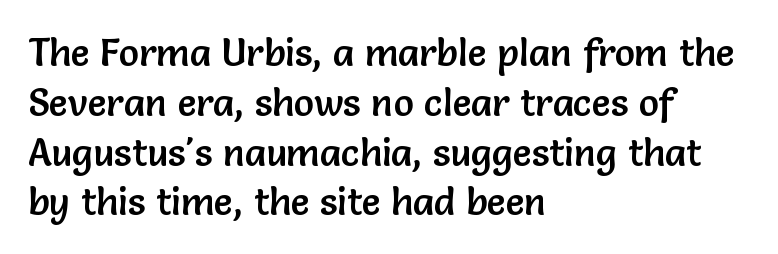
Q: Is the text italic (slanted)? A: No, it is upright.
Q: Is the typeface a serif or a sans-serif typeface? A: Sans-serif.
Q: Is the text underlined? A: No.
Q: How is the paragraph aligned? A: Left-aligned.
Q: Is the spacing between letters normal or unusually wide? A: Normal.
Q: Is the spacing between lines tight, normal or loose? A: Normal.
Q: Width (condensed, normal, or wide)? A: Normal.
Q: Stroke contrast? A: Low.
Q: x-height? A: Medium.
Q: Monospaced? A: No.
